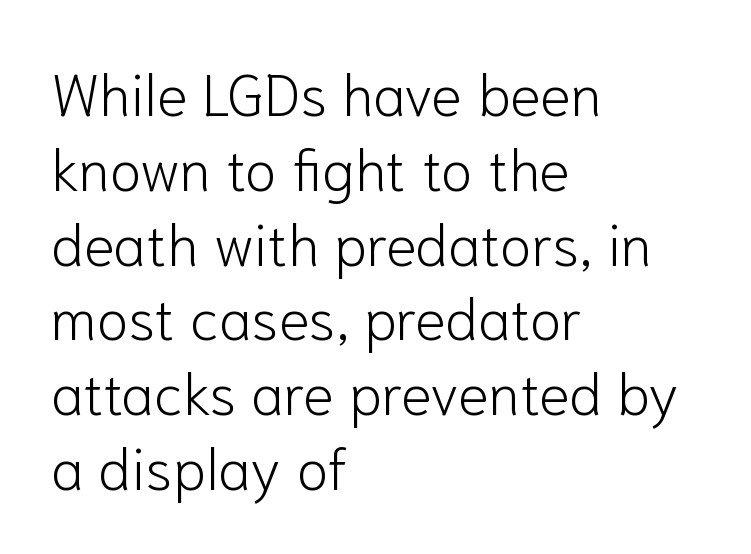
Letter spacing: default. Stroke terminals: plain, sans-serif. In terms of posture, this sample is upright. Proportional: the letters do not fall into vertical columns. The characters are drawn with everyday or finer stroke widths.
